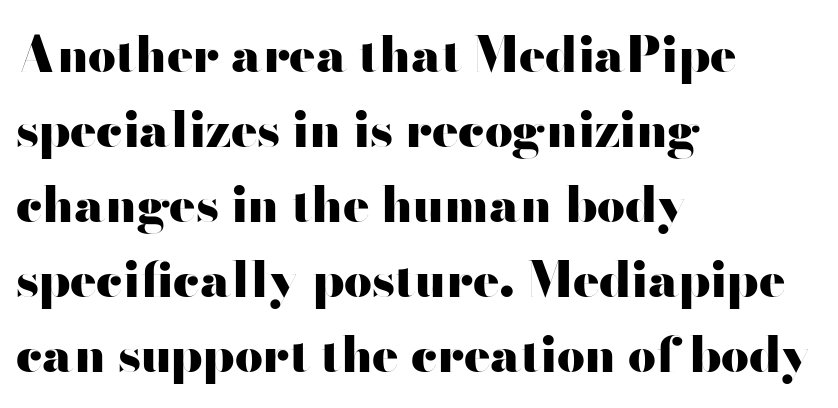
{"serif": "no", "italic": "no", "bold": "yes", "weight": "heavy", "width": "wide", "stroke_contrast": "high", "x_height": "small", "monospaced": "no", "underline": "no", "align": "left", "line_spacing": "normal", "line_spacing_ratio": 1.53, "letter_spacing": "normal", "letter_spacing_em": 0.0, "glyph_px": 49}
